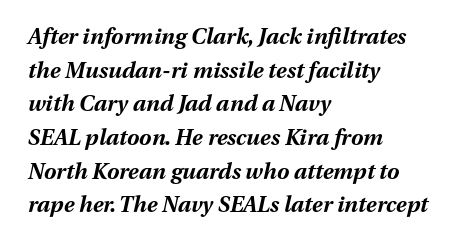
Q: Is the text bold? A: Yes.
Q: Is the text italic (slanted)? A: Yes, it leans right by about 13 degrees.
Q: Is the text underlined? A: No.
Q: How is the paragraph aligned? A: Left-aligned.
Q: Is the spacing between letters normal or unusually wide? A: Normal.
Q: Is the spacing between lines tight, normal or loose? A: Normal.
